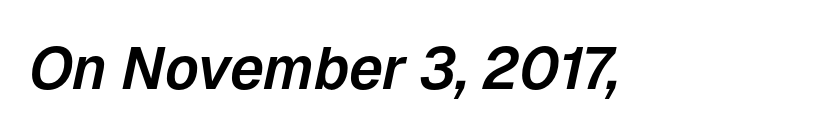
Check the space under the baseline: it is left empty. In terms of letterspacing, this is plain default setting. Is this a fixed-width face? No — the glyphs have proportional, varying widths. Style check: oblique.
